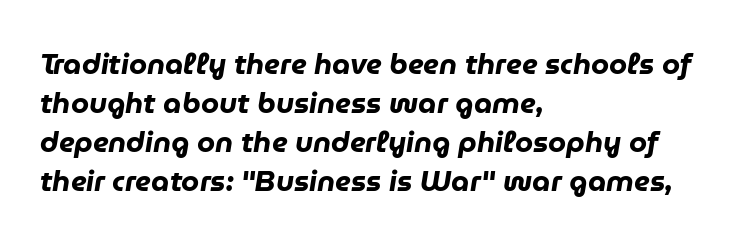
Q: Is the text bold? A: Yes.
Q: Is the text italic (slanted)? A: Yes, it leans right by about 9 degrees.
Q: Is the text underlined? A: No.
Q: How is the paragraph aligned? A: Left-aligned.
Q: Is the spacing between letters normal or unusually wide? A: Normal.
Q: Is the spacing between lines tight, normal or loose? A: Normal.
Q: Width (condensed, normal, or wide)? A: Normal.
Q: Stroke contrast? A: Low.
Q: x-height? A: Medium.
Q: Monospaced? A: No.
